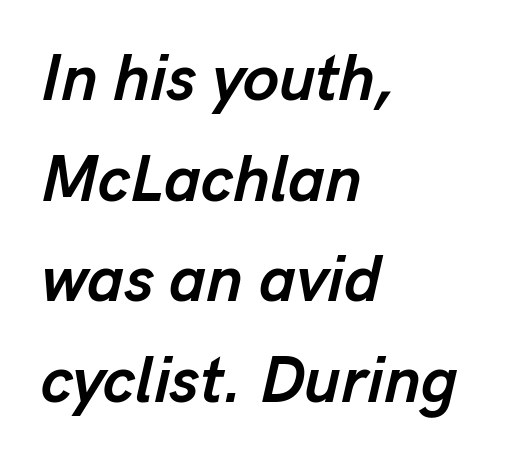
Q: Is the text bold? A: Yes.
Q: Is the text italic (slanted)? A: Yes, it leans right by about 13 degrees.
Q: Is the text underlined? A: No.
Q: How is the paragraph aligned? A: Left-aligned.
Q: Is the spacing between letters normal or unusually wide? A: Normal.
Q: Is the spacing between lines tight, normal or loose? A: Normal.
Q: Width (condensed, normal, or wide)? A: Normal.
Q: Stroke contrast? A: Low.
Q: x-height? A: Medium.
Q: Monospaced? A: No.
